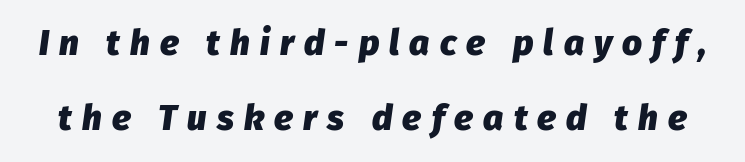
These lines carry a lot of weight — the face is fully bold. The rendering applies a slant to the glyphs. One glance says open: line gaps are wider than usual. The tracking jumps out immediately: characters are airy and widely separated. Proportional: the letters do not fall into vertical columns. The area under the type is left untouched.
